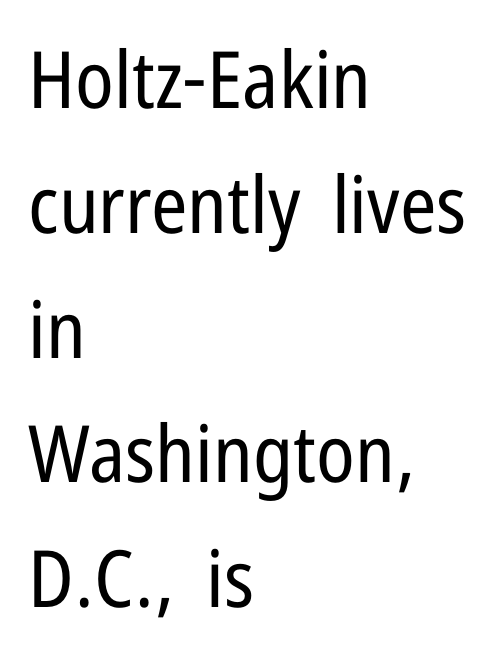
The image shows 79 px regular-weight, condensed sans-serif type, upright; set left-aligned, normal line spacing (1.58x), normal letter spacing, not underlined; low stroke contrast and a medium x-height.
